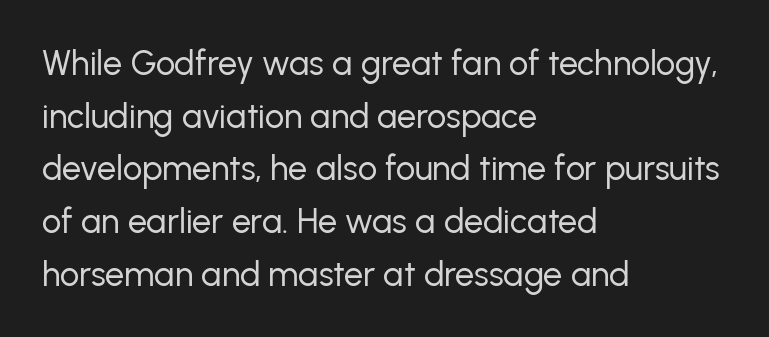
The image shows 34 px regular-weight sans-serif type, upright; set left-aligned, normal line spacing (1.55x), normal letter spacing, not underlined; low stroke contrast and a medium x-height.
